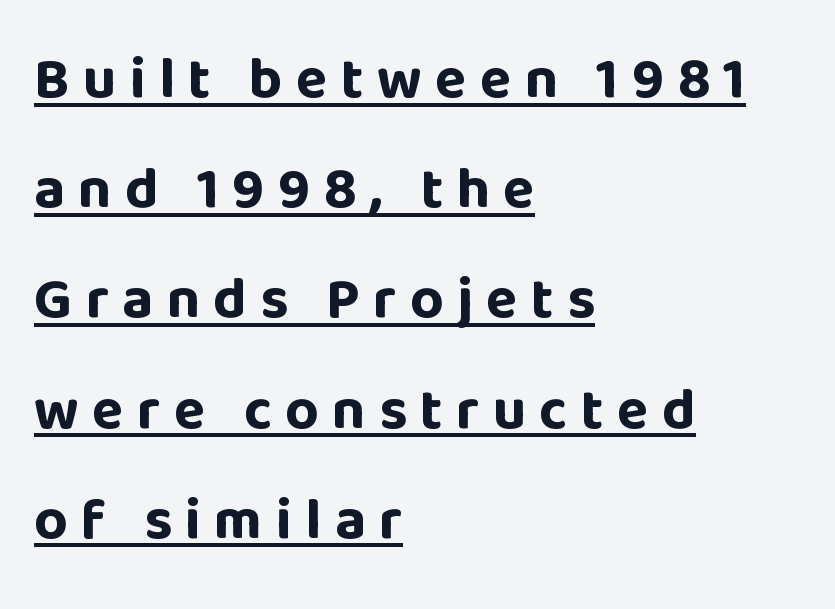
{"serif": "no", "italic": "no", "bold": "yes", "weight": "bold", "width": "normal", "stroke_contrast": "low", "x_height": "large", "monospaced": "no", "underline": "yes", "align": "left", "line_spacing": "loose", "line_spacing_ratio": 1.9, "letter_spacing": "wide", "letter_spacing_em": 0.23, "glyph_px": 58}
